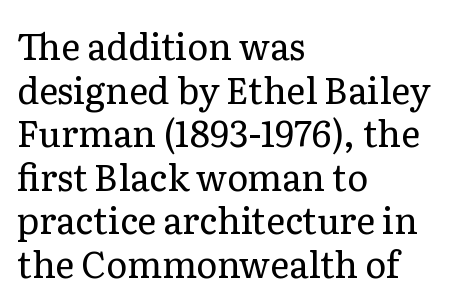
The letters look calm and open, with moderate or lighter stems. Ordinary non-slanted type is in use. Note: serifs present on the glyphs. Spacing verdict: proportional, widths tailored to each character. The gap between lines stays unmarked.
